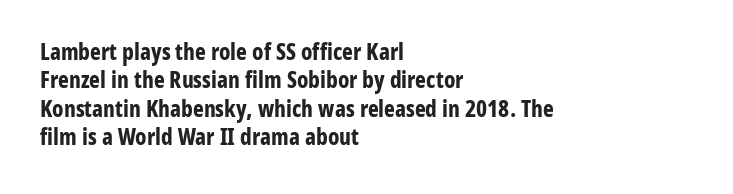
Plain, unruled lines of type. Heft: maximum for text — a bold. The tracking reads as untouched default to a designer's eye. Nope, not italic — everything's standing straight.
